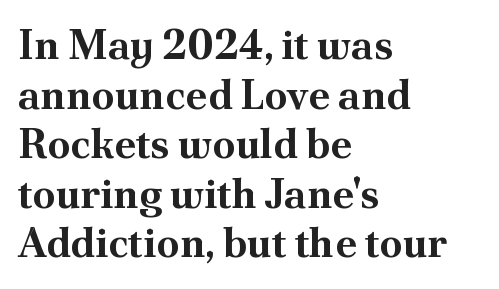
The image shows 41 px bold serif type, upright; set left-aligned, line spacing 1.21x, normal letter spacing, not underlined; medium stroke contrast and a small x-height.
